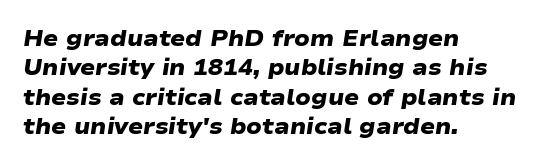
The passage shown has conventional tracking throughout. Bare-footed words on every line. These lines are set flush left with a ragged right edge. A normal amount of white space separates one row of letters from the next. Summary of weight: heavy, a full bold.
